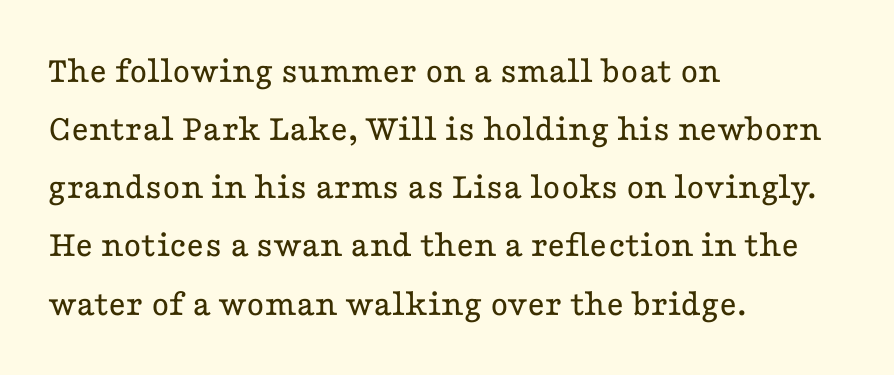
Q: Is the text bold? A: No.
Q: Is the text italic (slanted)? A: No, it is upright.
Q: Is the typeface a serif or a sans-serif typeface? A: Serif.
Q: Is the text underlined? A: No.
Q: How is the paragraph aligned? A: Left-aligned.
Q: Is the spacing between letters normal or unusually wide? A: Normal.
Q: Is the spacing between lines tight, normal or loose? A: Normal.
Q: Width (condensed, normal, or wide)? A: Wide.
Q: Stroke contrast? A: Low.
Q: x-height? A: Medium.
Q: Monospaced? A: No.
